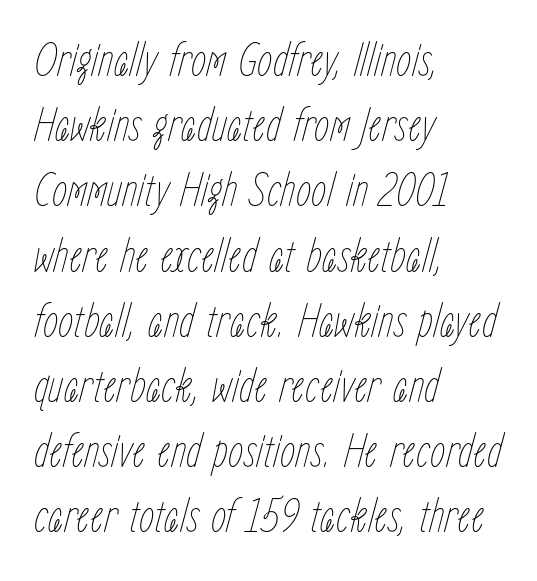
Q: Is the text bold? A: No.
Q: Is the text italic (slanted)? A: Yes, it leans right by about 15 degrees.
Q: Is the text underlined? A: No.
Q: How is the paragraph aligned? A: Left-aligned.
Q: Is the spacing between letters normal or unusually wide? A: Normal.
Q: Is the spacing between lines tight, normal or loose? A: Normal.
Q: Width (condensed, normal, or wide)? A: Condensed.
Q: Stroke contrast? A: Low.
Q: x-height? A: Medium.
Q: Monospaced? A: No.
